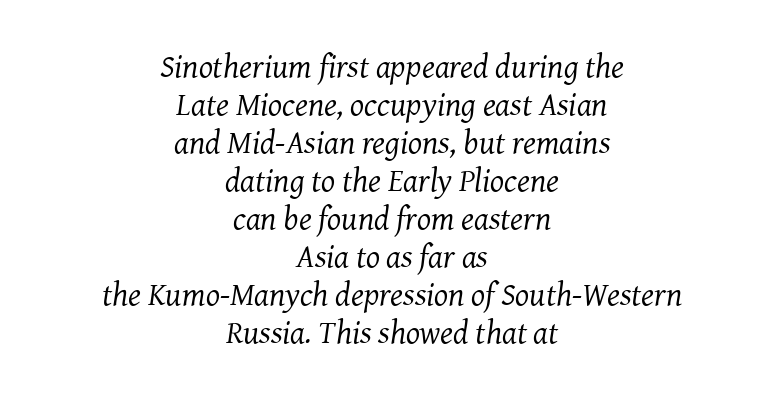
{"serif": "yes", "italic": "yes", "lean": "right", "slant_degrees": 7, "bold": "no", "weight": "regular", "width": "normal", "stroke_contrast": "medium", "x_height": "medium", "monospaced": "no", "underline": "no", "align": "center", "line_spacing": "tight", "line_spacing_ratio": 1.15, "letter_spacing": "normal", "letter_spacing_em": 0.0, "glyph_px": 33}
